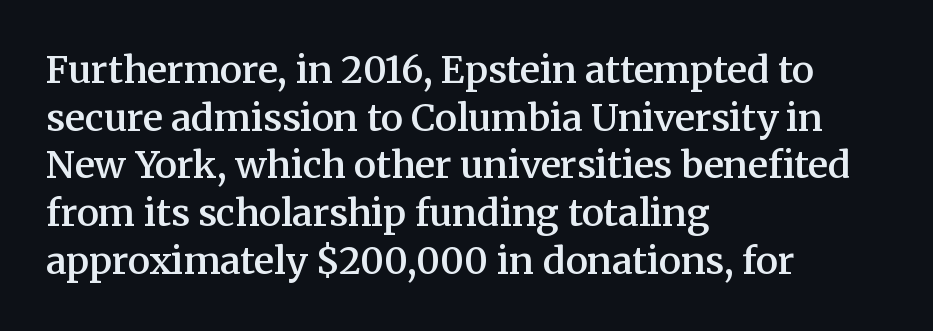
Font category for this specimen: serif. Beneath every word, the page is bare. Varying glyph widths throughout — classic text-font behaviour. This sample is left-justified, so line endings fall wherever the words run out. This is roman type, the default non-slanted kind. Emphasis by weight is partial: semibold.
